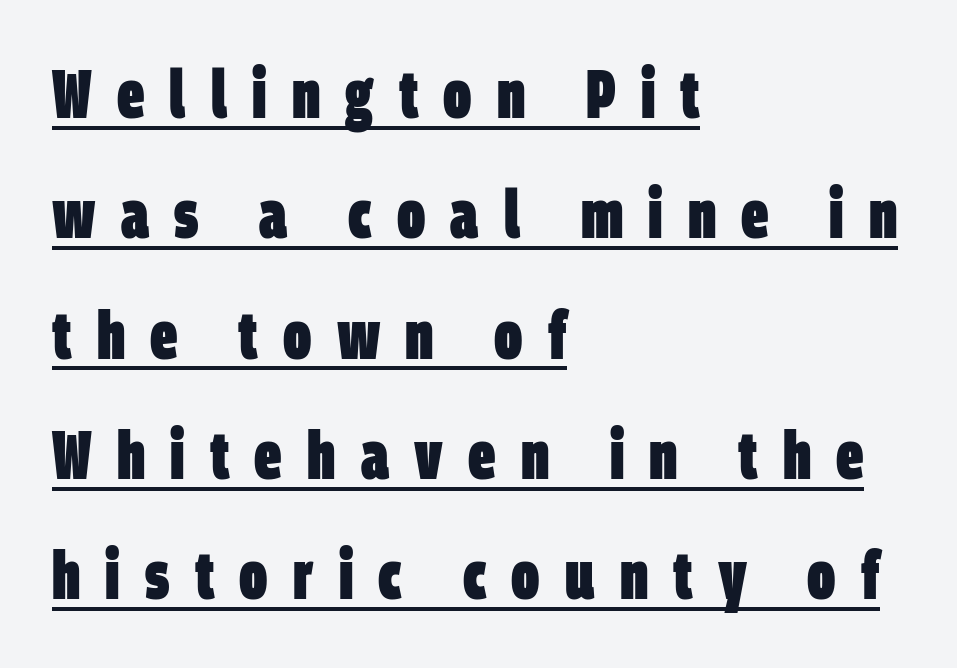
Q: Is the text bold? A: Yes.
Q: Is the typeface a serif or a sans-serif typeface? A: Sans-serif.
Q: Is the text underlined? A: Yes.
Q: How is the paragraph aligned? A: Left-aligned.
Q: Is the spacing between letters normal or unusually wide? A: Unusually wide.
Q: Width (condensed, normal, or wide)? A: Condensed.
Q: Stroke contrast? A: Low.
Q: x-height? A: Large.
Q: Monospaced? A: No.
